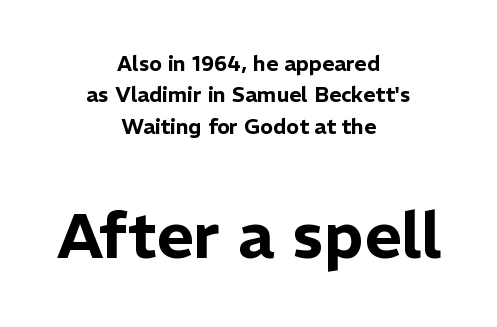
Q: Is the text italic (slanted)? A: No, it is upright.
Q: Is the typeface a serif or a sans-serif typeface? A: Sans-serif.
Q: Is the text underlined? A: No.
Q: How is the paragraph aligned? A: Centered.
Q: Is the spacing between letters normal or unusually wide? A: Normal.
Q: Is the spacing between lines tight, normal or loose? A: Normal.
Q: Which block of text is set in a larger size, the first (top) or the second (bottom)? A: The second (bottom) one.
Q: Width (condensed, normal, or wide)? A: Normal.
Q: Stroke contrast? A: Low.
Q: x-height? A: Medium.
Q: Monospaced? A: No.
